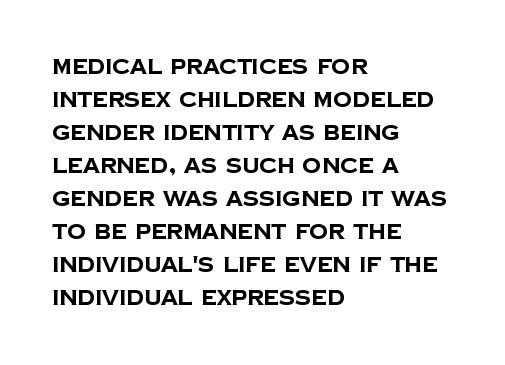
Q: Is the text bold? A: Yes.
Q: Is the text underlined? A: No.
Q: How is the paragraph aligned? A: Left-aligned.
Q: Is the spacing between letters normal or unusually wide? A: Normal.
Q: Is the spacing between lines tight, normal or loose? A: Normal.
